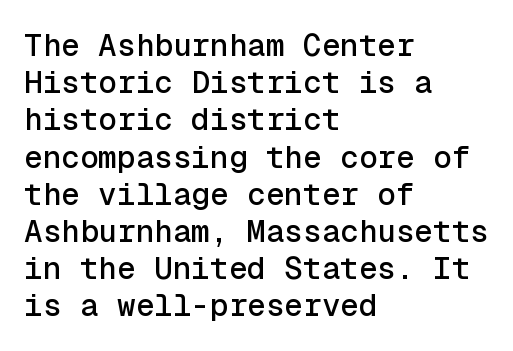
Q: Is the text italic (slanted)? A: No, it is upright.
Q: Is the typeface a serif or a sans-serif typeface? A: Sans-serif.
Q: Is the text underlined? A: No.
Q: How is the paragraph aligned? A: Left-aligned.
Q: Is the spacing between letters normal or unusually wide? A: Normal.
Q: Width (condensed, normal, or wide)? A: Normal.
Q: x-height? A: Medium.
Q: Monospaced? A: Yes.
